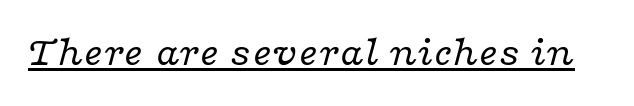
The image shows 41 px regular-weight, wide serif type, italic (leaning right); set normal letter spacing, underlined; low stroke contrast and a medium x-height.
